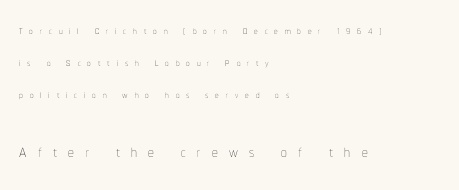
Q: Is the text bold? A: No.
Q: Is the text italic (slanted)? A: No, it is upright.
Q: Is the text underlined? A: No.
Q: How is the paragraph aligned? A: Left-aligned.
Q: Is the spacing between letters normal or unusually wide? A: Unusually wide.
Q: Is the spacing between lines tight, normal or loose? A: Loose.
Q: Which block of text is set in a larger size, the first (top) or the second (bottom)? A: The second (bottom) one.
